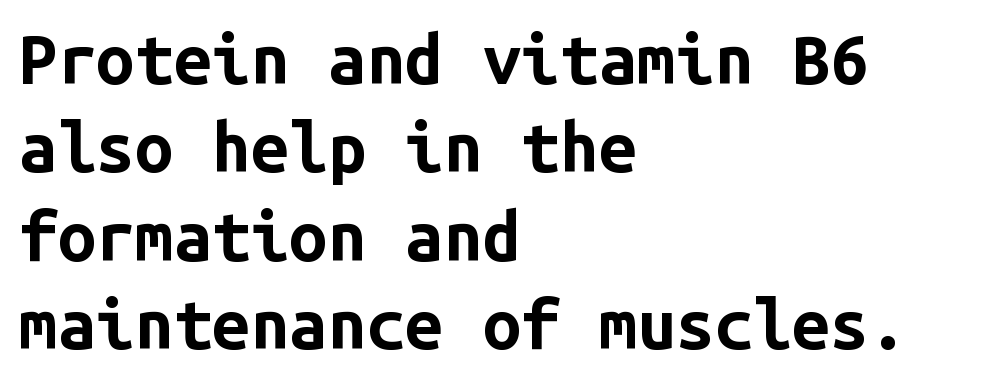
Rule under the text: the space is simply empty. The letters carry no serifs — their stems end cleanly without finishing strokes. This sample has the even, mechanical cadence of fixed-width lettering. Short note: letters normally spaced. The font is running at its bold setting.
